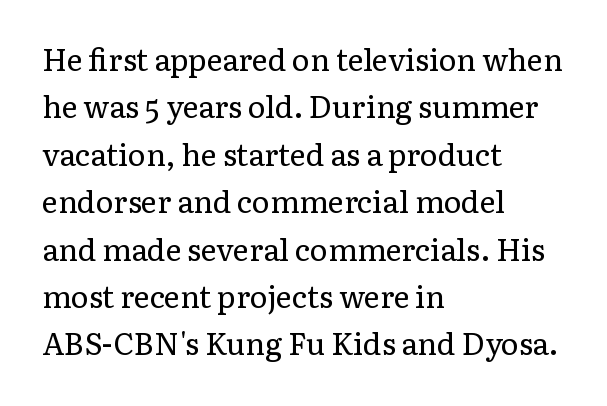
A typesetter would mark this as roman, not italic. Glyph-to-glyph distance matches everyday printed text. No letter is thick-stroked: the sample isn't bold. Vertical spacing — default.
